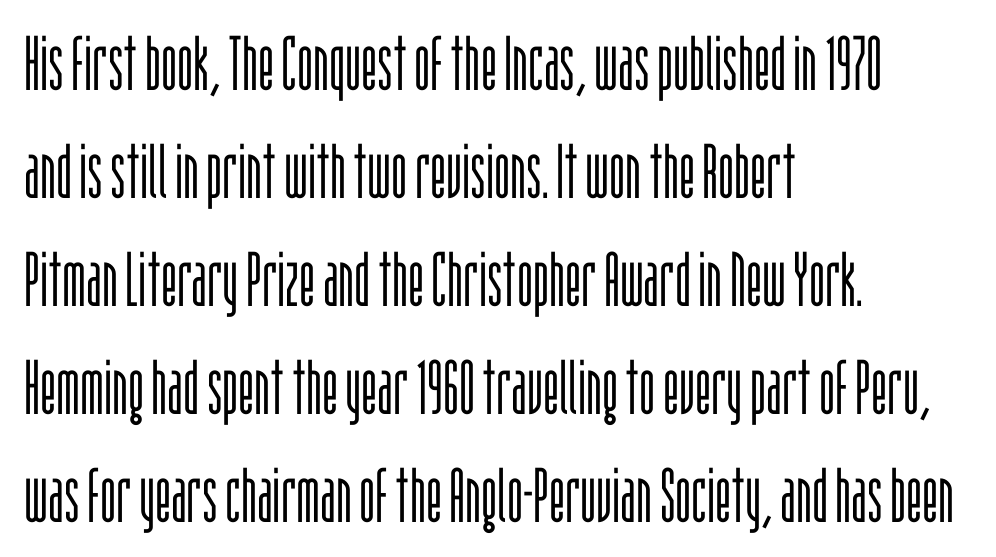
Q: Is the text bold? A: No.
Q: Is the text italic (slanted)? A: No, it is upright.
Q: Is the typeface a serif or a sans-serif typeface? A: Sans-serif.
Q: Is the text underlined? A: No.
Q: How is the paragraph aligned? A: Left-aligned.
Q: Is the spacing between letters normal or unusually wide? A: Normal.
Q: Is the spacing between lines tight, normal or loose? A: Normal.
Q: Width (condensed, normal, or wide)? A: Condensed.
Q: Stroke contrast? A: Low.
Q: x-height? A: Large.
Q: Monospaced? A: No.
